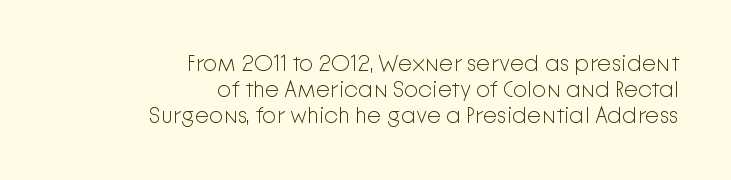
{"italic": "no", "bold": "no", "underline": "no", "align": "right", "line_spacing": "tight", "line_spacing_ratio": 1.12, "letter_spacing": "normal", "letter_spacing_em": 0.0, "glyph_px": 23}
